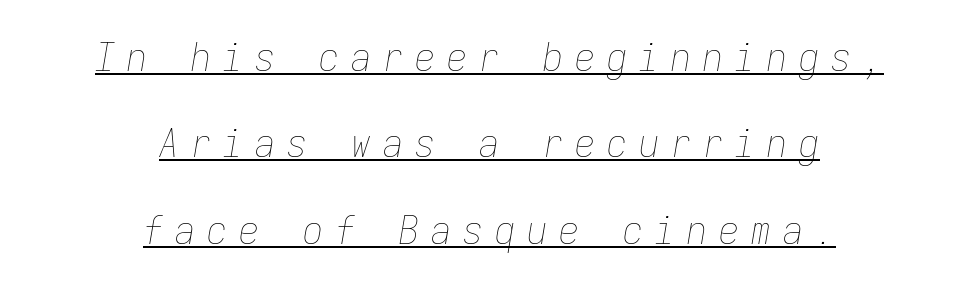
Substantial extra tracking has been applied to these lines. Every character sits at an angle, as italics do. Reading down the block, each line starts at a different indent, mirrored at its end. The strokes are not fattened; the text isn't bold.
